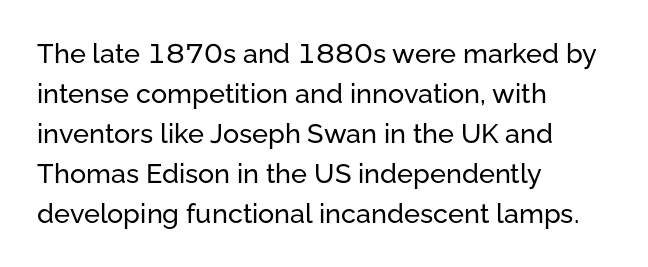
The image shows 27 px text type, upright; set left-aligned, normal line spacing (1.48x), normal letter spacing, not underlined.
